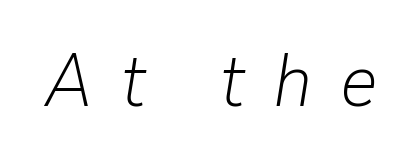
Q: Is the text bold? A: No.
Q: Is the text italic (slanted)? A: Yes, it leans right by about 9 degrees.
Q: Is the text underlined? A: No.
Q: Is the spacing between letters normal or unusually wide? A: Unusually wide.
Q: Width (condensed, normal, or wide)? A: Normal.
Q: Stroke contrast? A: Low.
Q: x-height? A: Medium.
Q: Monospaced? A: No.
